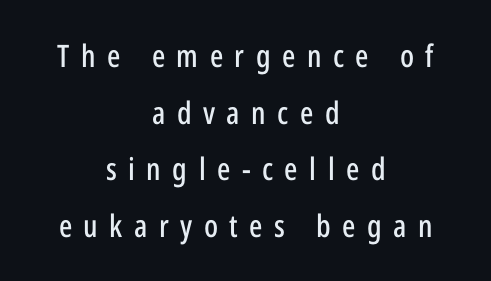
{"serif": "no", "italic": "no", "width": "condensed", "stroke_contrast": "low", "x_height": "medium", "monospaced": "no", "underline": "no", "align": "center", "line_spacing_ratio": 1.83, "letter_spacing": "wide", "letter_spacing_em": 0.37, "glyph_px": 31}
